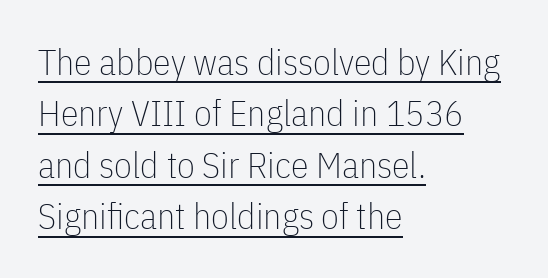
{"serif": "no", "italic": "no", "bold": "no", "weight": "thin", "width": "condensed", "stroke_contrast": "low", "x_height": "medium", "monospaced": "no", "underline": "yes", "align": "left", "line_spacing": "normal", "line_spacing_ratio": 1.43, "letter_spacing": "normal", "letter_spacing_em": 0.0, "glyph_px": 36}
